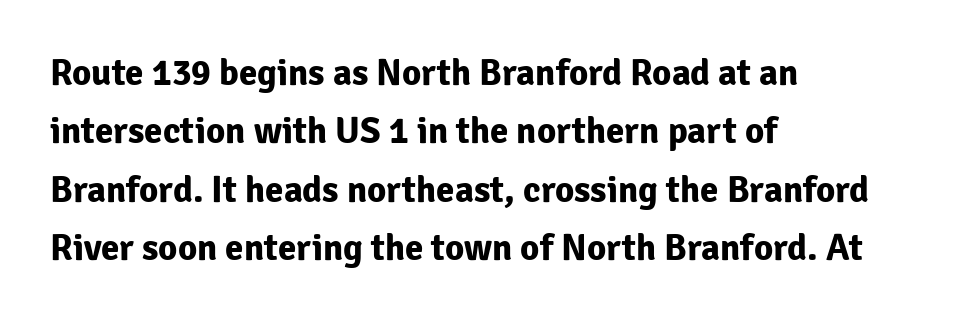
The image shows 37 px bold sans-serif type, upright; set left-aligned, normal line spacing (1.58x), normal letter spacing, not underlined; low stroke contrast and a medium x-height.
